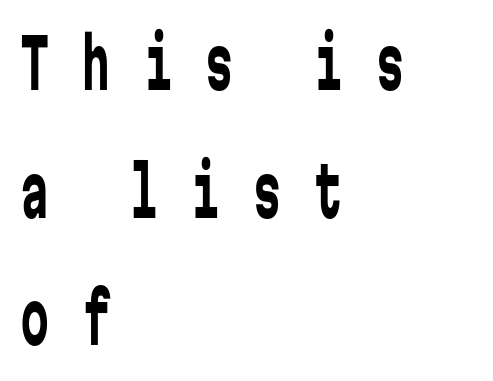
Tracking here is generous; glyphs stand well apart from one another. The baseline area is clear. This is sans-serif lettering, the kind often seen on screens and signage. These lines are rendered in a fixed-pitch font. The typesetter chose a ragged-right arrangement here.
